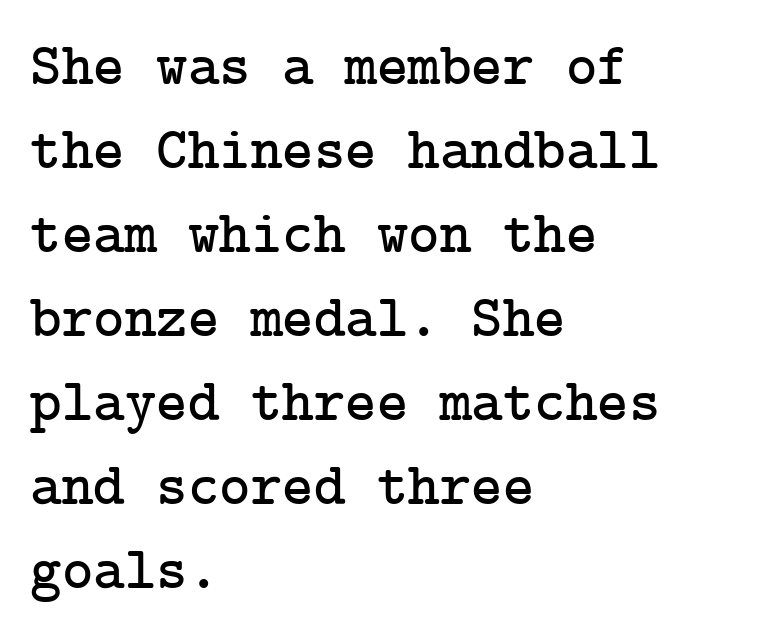
Compared with a centered layout, this one pins lines to the left instead. Ascenders rise straight up at ninety degrees. Tracking value appears to be zero — textbook default spacing. Unmarked baselines from the first word to the last. This is serif lettering, the kind often seen in printed books.
